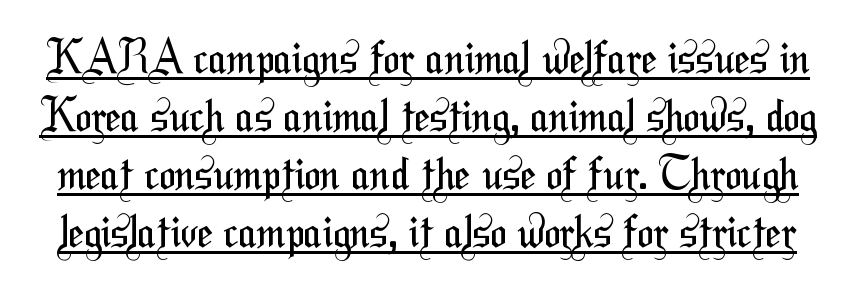
The image shows 44 px regular-weight, condensed sans-serif type; set normal line spacing (1.32x), normal letter spacing, underlined; medium stroke contrast and a medium x-height.
